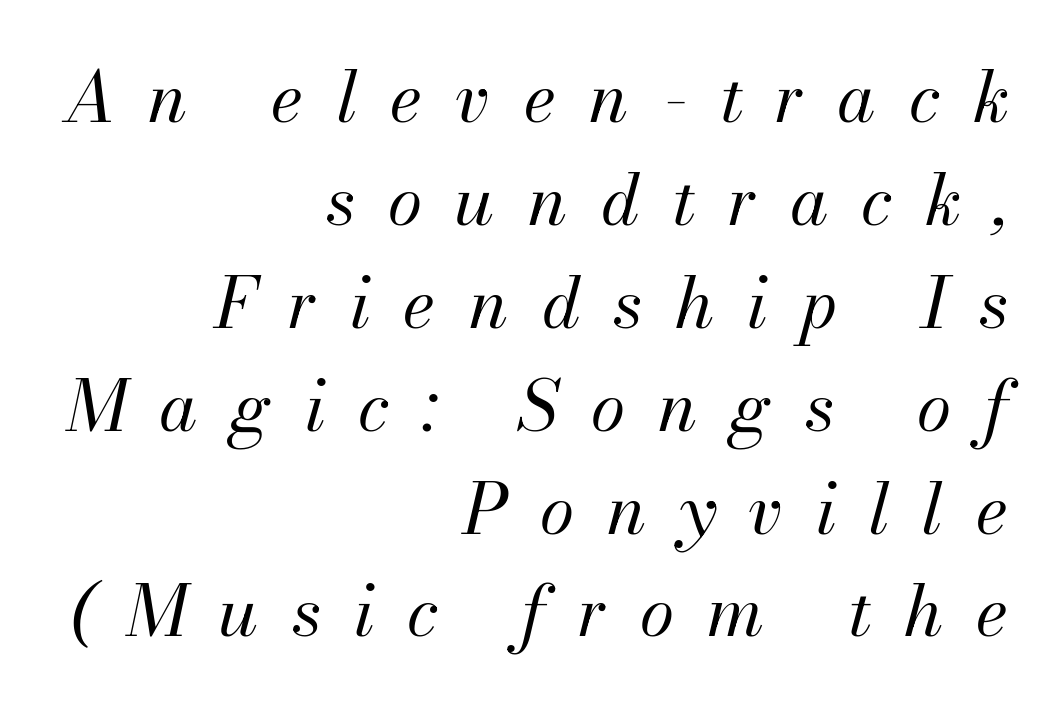
{"italic": "yes", "lean": "right", "slant_degrees": 13, "bold": "no", "weight": "regular", "width": "normal", "stroke_contrast": "medium", "x_height": "small", "monospaced": "no", "underline": "no", "align": "right", "line_spacing": "normal", "line_spacing_ratio": 1.47, "letter_spacing": "wide", "letter_spacing_em": 0.47, "glyph_px": 70}
